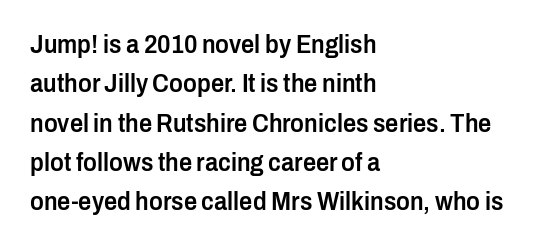
The image shows 26 px text type, upright; set left-aligned, normal line spacing (1.51x), normal letter spacing, not underlined.
